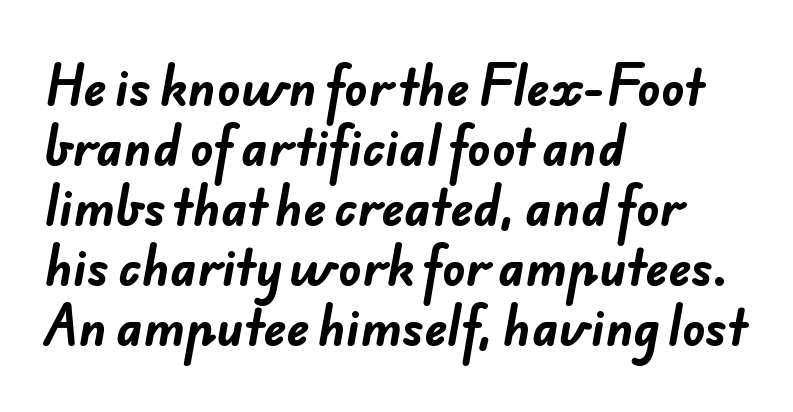
The letters advance in unequal steps, a hallmark of proportional type. Beneath every word, the page is bare. Casual observation: everything's shoved over to the left. Each word holds together tightly as a unit, with standard inter-letter gaps.
